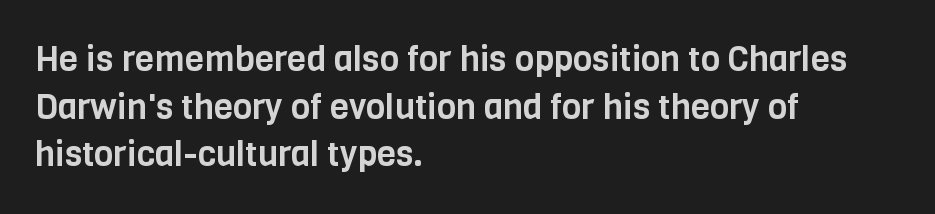
Q: Is the text italic (slanted)? A: No, it is upright.
Q: Is the typeface a serif or a sans-serif typeface? A: Sans-serif.
Q: Is the text underlined? A: No.
Q: How is the paragraph aligned? A: Left-aligned.
Q: Is the spacing between letters normal or unusually wide? A: Normal.
Q: Is the spacing between lines tight, normal or loose? A: Normal.
Q: Width (condensed, normal, or wide)? A: Condensed.
Q: Stroke contrast? A: Low.
Q: x-height? A: Large.
Q: Monospaced? A: No.
